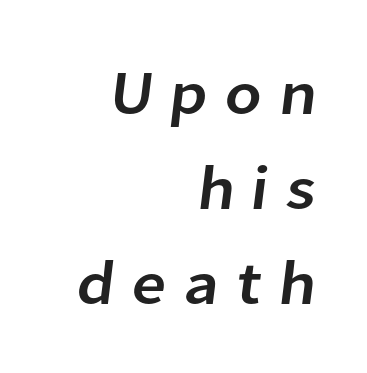
Q: Is the typeface a serif or a sans-serif typeface? A: Sans-serif.
Q: Is the text underlined? A: No.
Q: How is the paragraph aligned? A: Right-aligned.
Q: Is the spacing between letters normal or unusually wide? A: Unusually wide.
Q: Is the spacing between lines tight, normal or loose? A: Normal.
Q: Width (condensed, normal, or wide)? A: Normal.
Q: Stroke contrast? A: Low.
Q: x-height? A: Medium.
Q: Monospaced? A: No.
